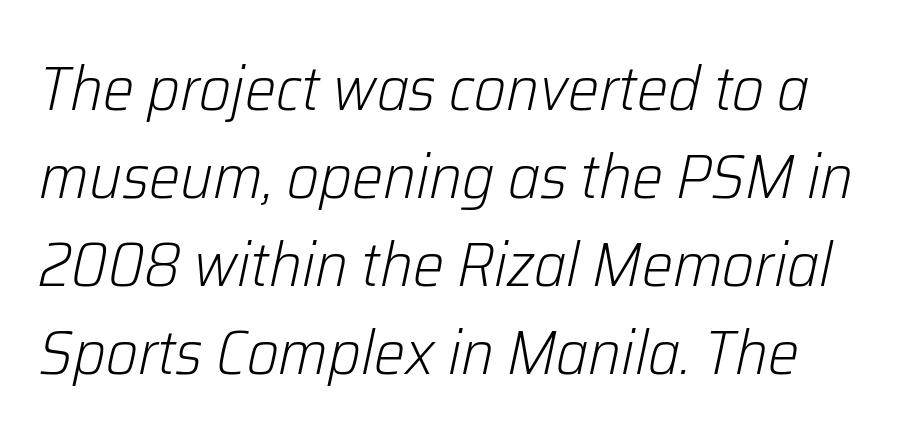
Notice how the stems are inclined rather than vertical — that's the hallmark of italics. The vertical gap from one line to the next is medium. This sample has the flowing, uneven cadence of proportional lettering. Bare-footed words on every line.
